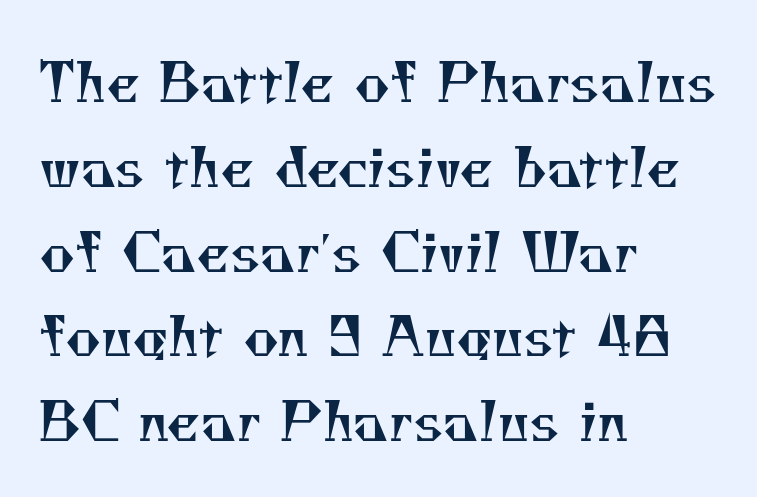
{"serif": "yes", "bold": "no", "weight": "regular", "width": "normal", "stroke_contrast": "medium", "x_height": "small", "monospaced": "no", "underline": "no", "align": "left", "line_spacing": "normal", "line_spacing_ratio": 1.57, "letter_spacing": "normal", "letter_spacing_em": 0.0, "glyph_px": 54}
